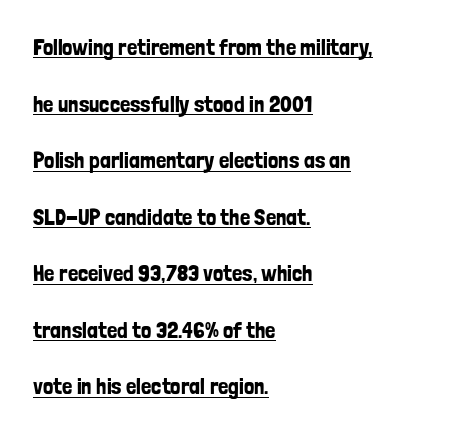
{"italic": "no", "underline": "yes", "align": "left", "line_spacing": "loose", "line_spacing_ratio": 2.46, "letter_spacing": "normal", "letter_spacing_em": 0.0, "glyph_px": 23}
